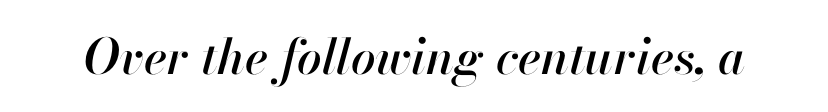
Q: Is the text italic (slanted)? A: Yes, it leans right by about 13 degrees.
Q: Is the text underlined? A: No.
Q: Is the spacing between letters normal or unusually wide? A: Normal.
Q: Width (condensed, normal, or wide)? A: Normal.
Q: Stroke contrast? A: High.
Q: x-height? A: Small.
Q: Monospaced? A: No.
